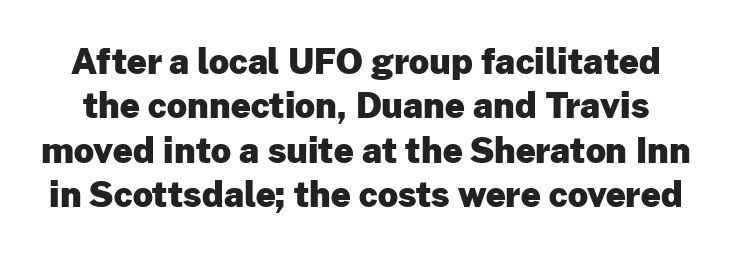
The image shows 35 px heavy sans-serif type, upright; set normal line spacing (1.27x), normal letter spacing, not underlined; low stroke contrast and a medium x-height.
